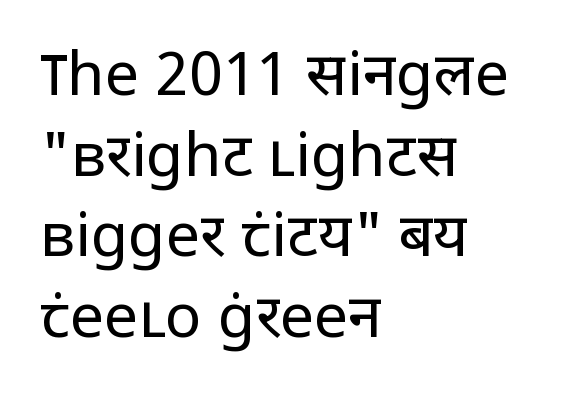
The image shows 61 px regular-weight sans-serif type, upright; set left-aligned, normal line spacing (1.32x), normal letter spacing, not underlined; low stroke contrast and a medium x-height.
